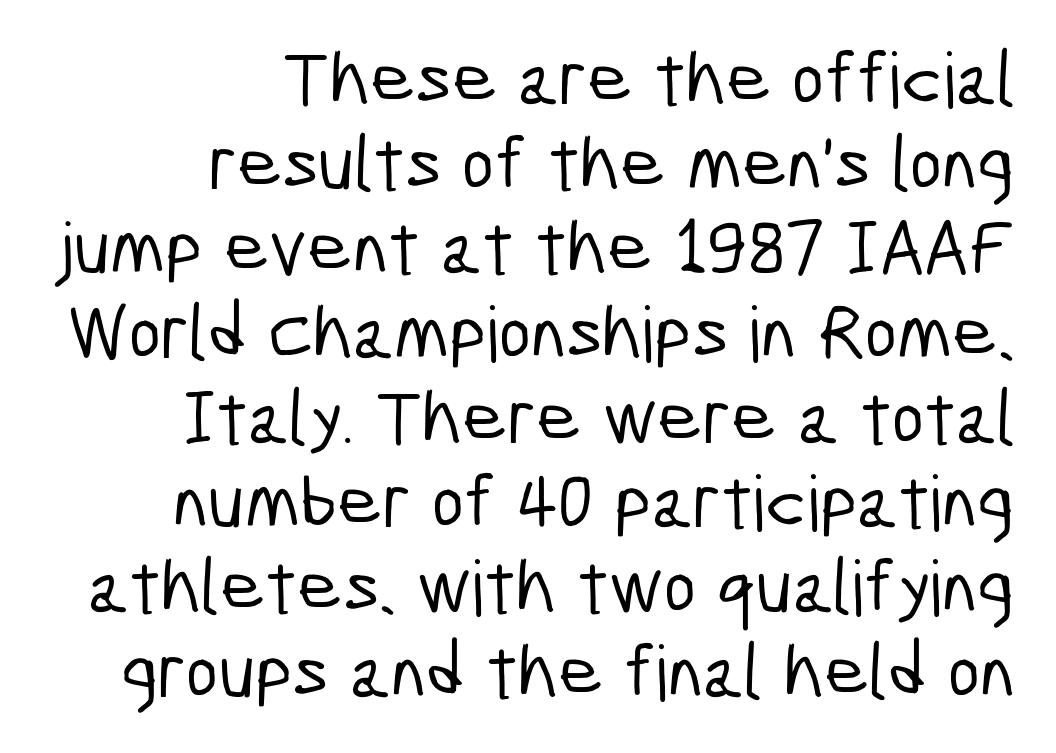
{"serif": "no", "width": "condensed", "stroke_contrast": "low", "x_height": "medium", "monospaced": "no", "underline": "no", "align": "right", "line_spacing": "tight", "line_spacing_ratio": 1.1, "letter_spacing": "normal", "letter_spacing_em": 0.0, "glyph_px": 77}
